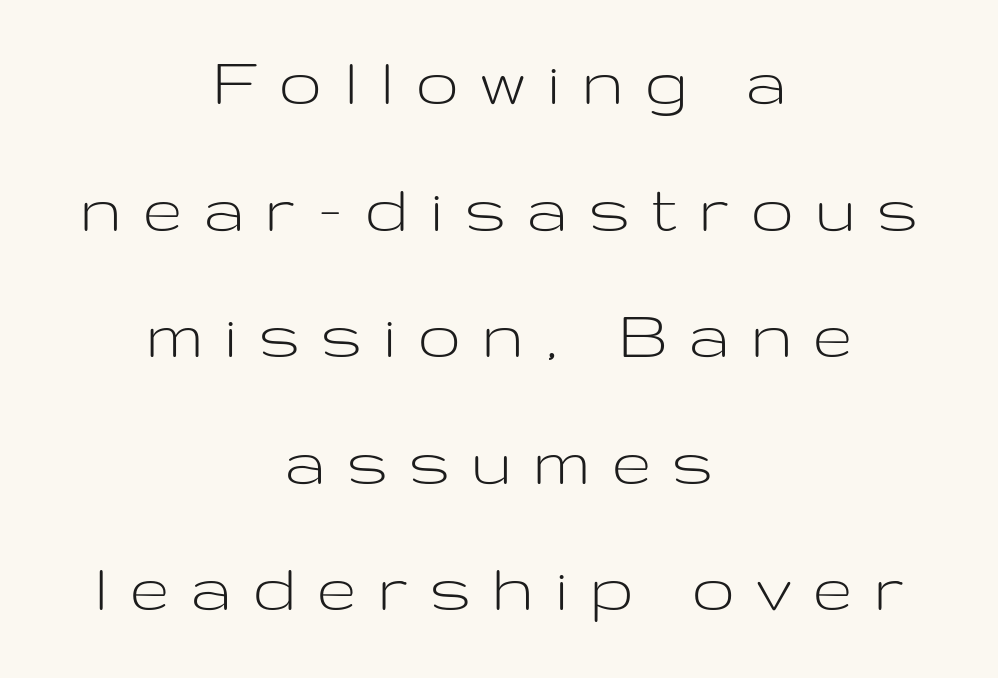
Plain, unruled lines of type. The typography opts for an upright posture over an oblique one. Is this a heavy cut? Hardly; it is regular or lighter. The face used here is rendered with a markedly widened letterfit. The whitespace from short lines is split evenly between both sides. Here the designer chose a conventional face with non-uniform glyph widths.
